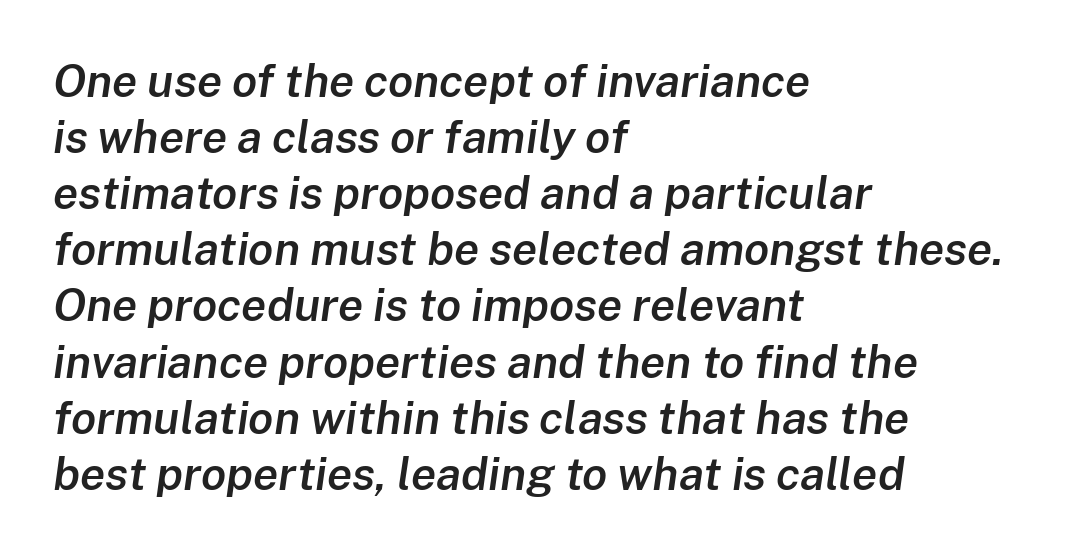
{"italic": "yes", "lean": "right", "slant_degrees": 8, "bold": "semi", "weight": "semibold", "width": "normal", "stroke_contrast": "low", "x_height": "medium", "monospaced": "no", "underline": "no", "align": "left", "line_spacing_ratio": 1.22, "letter_spacing": "normal", "letter_spacing_em": 0.0, "glyph_px": 46}
